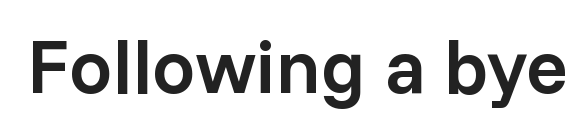
This is sans-serif lettering, the kind often seen on screens and signage. The passage shown is semibold, sitting just below true bold. Varying glyph widths throughout — classic text-font behaviour. Underline: absent.
